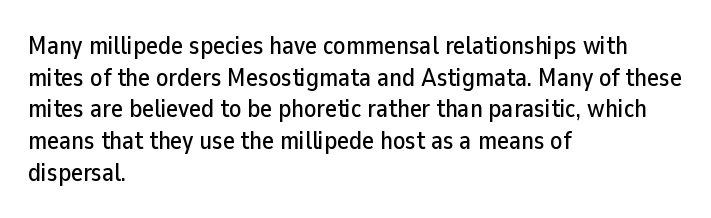
{"italic": "no", "underline": "no", "align": "left", "line_spacing": "normal", "line_spacing_ratio": 1.27, "letter_spacing": "normal", "letter_spacing_em": 0.0, "glyph_px": 25}
